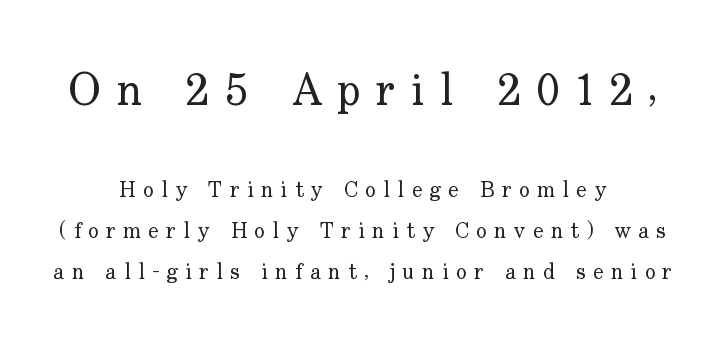
Q: Is the text bold? A: No.
Q: Is the text italic (slanted)? A: No, it is upright.
Q: Is the typeface a serif or a sans-serif typeface? A: Serif.
Q: Is the text underlined? A: No.
Q: How is the paragraph aligned? A: Centered.
Q: Is the spacing between letters normal or unusually wide? A: Unusually wide.
Q: Which block of text is set in a larger size, the first (top) or the second (bottom)? A: The first (top) one.
Q: Width (condensed, normal, or wide)? A: Normal.
Q: Stroke contrast? A: Low.
Q: x-height? A: Small.
Q: Monospaced? A: No.
